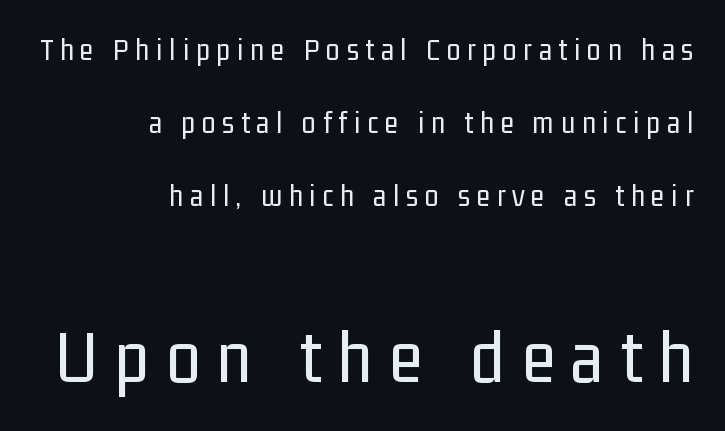
{"serif": "no", "italic": "no", "bold": "no", "weight": "regular", "width": "condensed", "stroke_contrast": "low", "x_height": "medium", "monospaced": "no", "underline": "no", "align": "right", "line_spacing": "loose", "line_spacing_ratio": 2.36, "letter_spacing": "wide", "letter_spacing_em": 0.22, "larger_block": "second", "size_ratio": 2.48, "glyph_px": 77}
